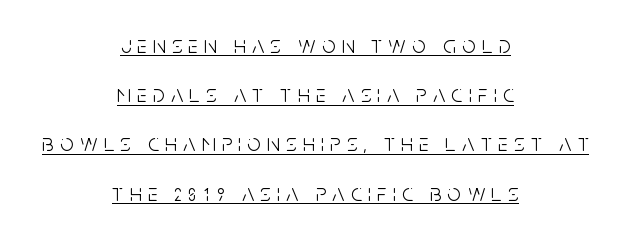
When letters stand straight like this, we call the style roman or upright. Letter spacing: wide. Reading down the column, the eye jumps a long way to each next line. Leftover space on each line is divided equally before and after the words.
